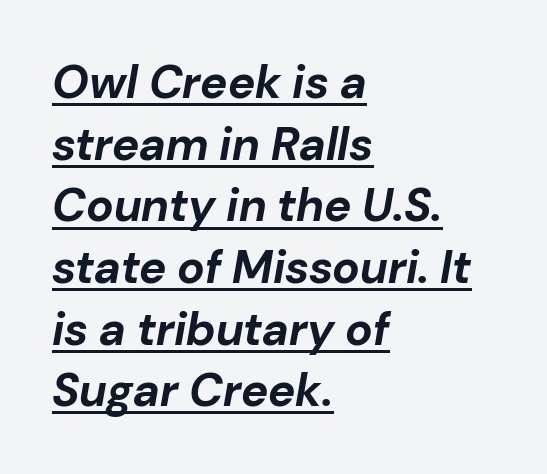
A typesetter would call this proportional, since set widths differ per character. This sample uses plain, unmodified letter spacing. A student would call this left alignment; a typographer would say flush left, rag right. A typographer would call this underscored text.
